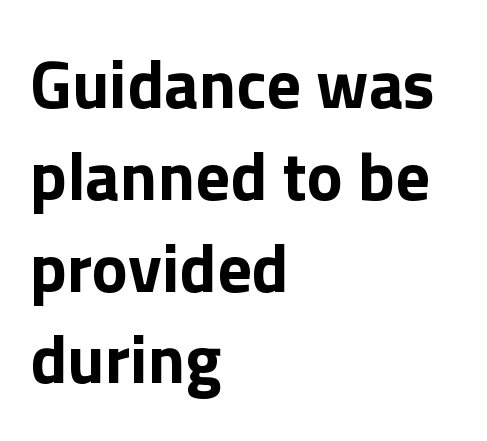
{"serif": "no", "italic": "no", "bold": "yes", "weight": "bold", "width": "normal", "x_height": "medium", "monospaced": "no", "underline": "no", "align": "left", "line_spacing": "normal", "line_spacing_ratio": 1.35, "letter_spacing": "normal", "letter_spacing_em": 0.0, "glyph_px": 68}
